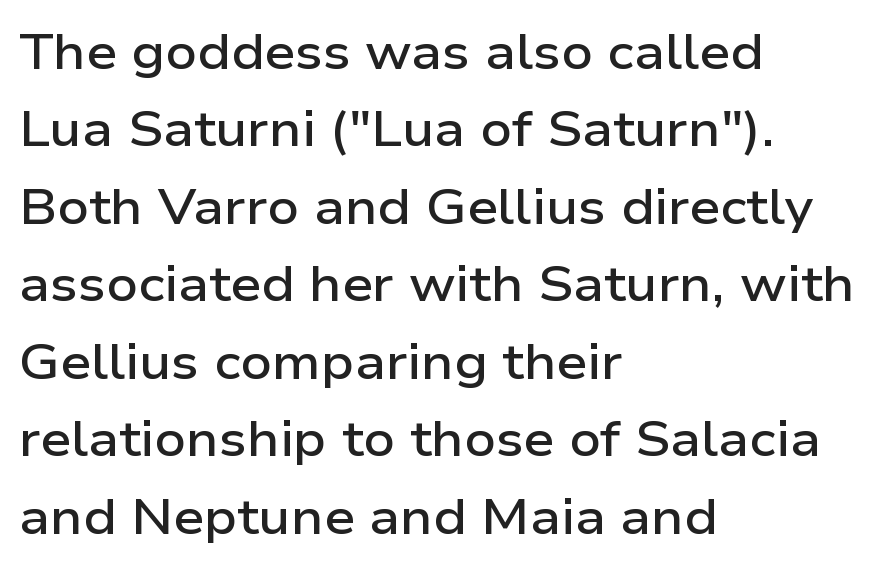
Q: Is the text bold? A: Semi-bold.
Q: Is the text italic (slanted)? A: No, it is upright.
Q: Is the typeface a serif or a sans-serif typeface? A: Sans-serif.
Q: Is the text underlined? A: No.
Q: How is the paragraph aligned? A: Left-aligned.
Q: Is the spacing between letters normal or unusually wide? A: Normal.
Q: Is the spacing between lines tight, normal or loose? A: Normal.
Q: Width (condensed, normal, or wide)? A: Wide.
Q: Stroke contrast? A: Low.
Q: x-height? A: Medium.
Q: Monospaced? A: No.
